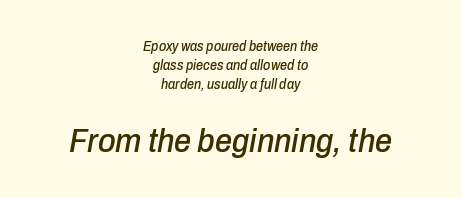
Caption: upper text group reduced, lower text group enlarged. Leading matches the norm, producing a regular column. The setting favours the middle, as headings and verse often do. Spacing verdict: proportional, widths tailored to each character. The line texture is even and compact thanks to regular tracking.
